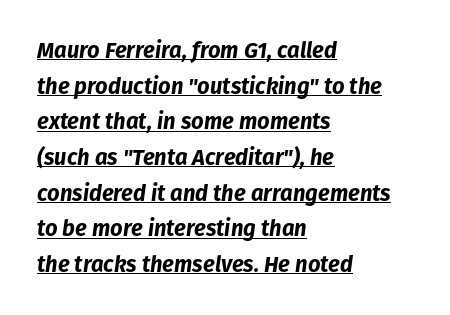
The image shows 22 px bold type, italic (leaning right); set left-aligned, normal line spacing (1.62x), normal letter spacing, underlined.
